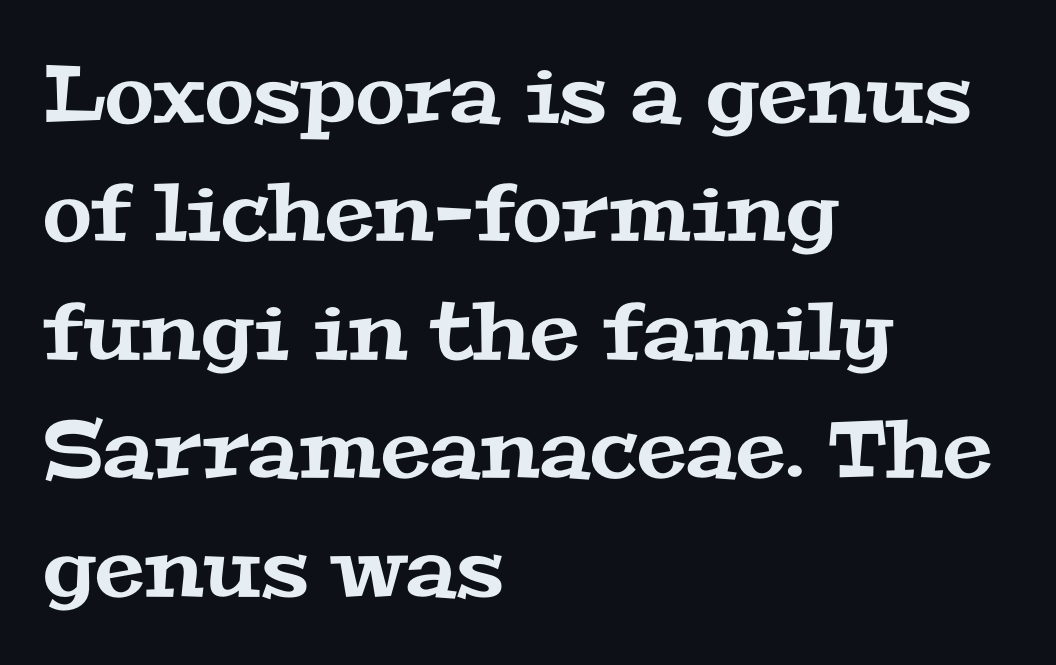
The image shows 80 px wide serif type; set left-aligned, normal line spacing (1.48x), normal letter spacing, not underlined; medium stroke contrast and a medium x-height.
